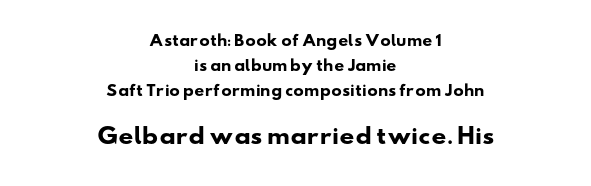
The image shows 21 px bold type; set centered, line spacing 1.8x, normal letter spacing, not underlined; the second (bottom) block is 1.5x larger.
